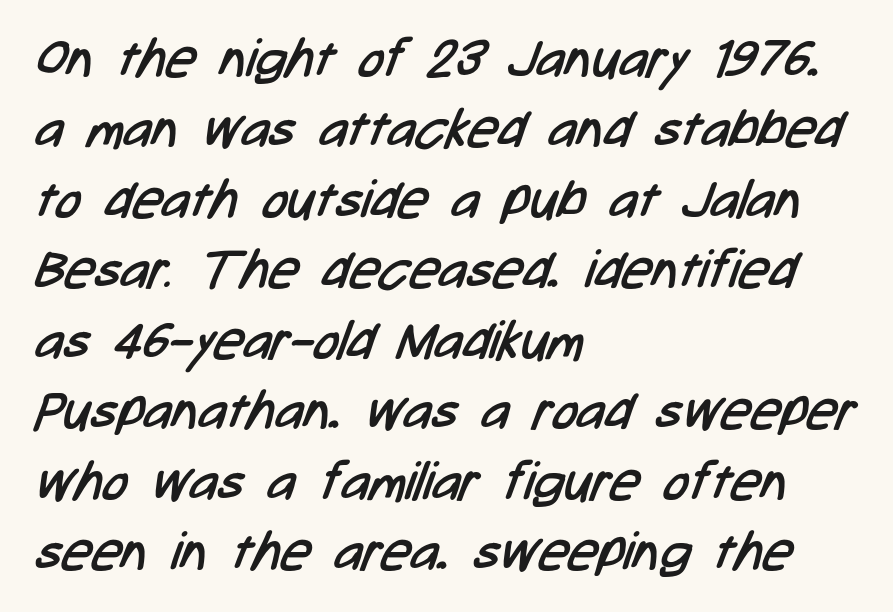
{"serif": "no", "bold": "no", "weight": "regular", "width": "condensed", "stroke_contrast": "low", "x_height": "medium", "monospaced": "no", "underline": "no", "align": "left", "line_spacing": "normal", "line_spacing_ratio": 1.33, "letter_spacing": "normal", "letter_spacing_em": 0.0, "glyph_px": 53}
